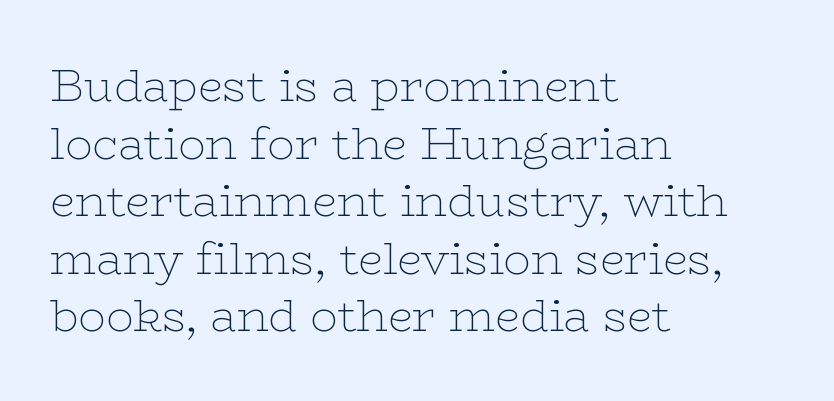
Q: Is the text bold? A: No.
Q: Is the text italic (slanted)? A: No, it is upright.
Q: Is the typeface a serif or a sans-serif typeface? A: Serif.
Q: Is the text underlined? A: No.
Q: How is the paragraph aligned? A: Left-aligned.
Q: Is the spacing between letters normal or unusually wide? A: Normal.
Q: Is the spacing between lines tight, normal or loose? A: Normal.
Q: Width (condensed, normal, or wide)? A: Wide.
Q: Stroke contrast? A: Low.
Q: x-height? A: Medium.
Q: Monospaced? A: No.
